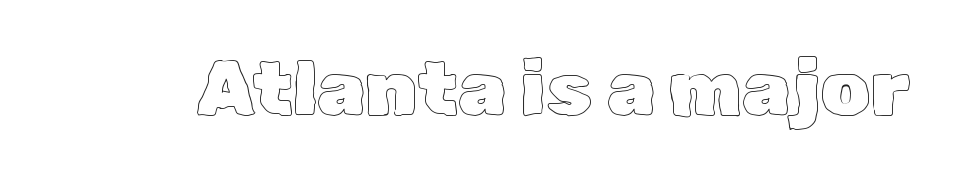
Q: Is the text italic (slanted)? A: No, it is upright.
Q: Is the text underlined? A: No.
Q: Is the spacing between letters normal or unusually wide? A: Normal.
Q: Width (condensed, normal, or wide)? A: Normal.
Q: x-height? A: Medium.
Q: Monospaced? A: No.
